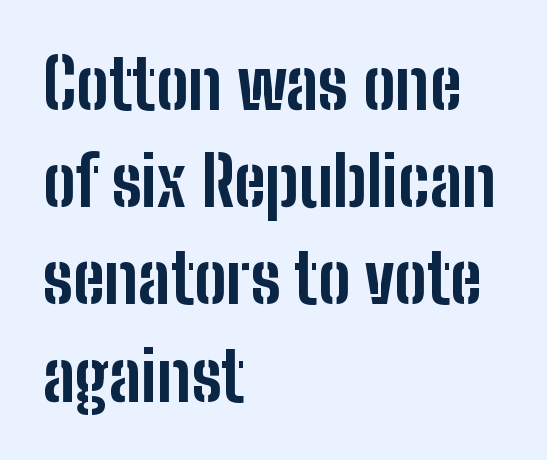
The type is set solid horizontally, with unmodified tracking. Each letter keeps its own natural width here, so spacing adapts to shape. The specimen omits any rule beneath the text block's lines. Line starts are locked; line ends wander.
